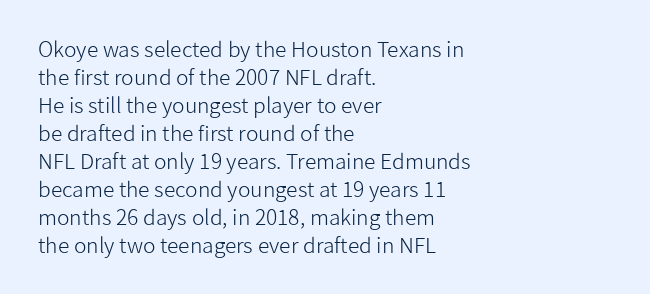
Q: Is the text bold? A: No.
Q: Is the text italic (slanted)? A: No, it is upright.
Q: Is the text underlined? A: No.
Q: How is the paragraph aligned? A: Left-aligned.
Q: Is the spacing between letters normal or unusually wide? A: Normal.
Q: Is the spacing between lines tight, normal or loose? A: Normal.
